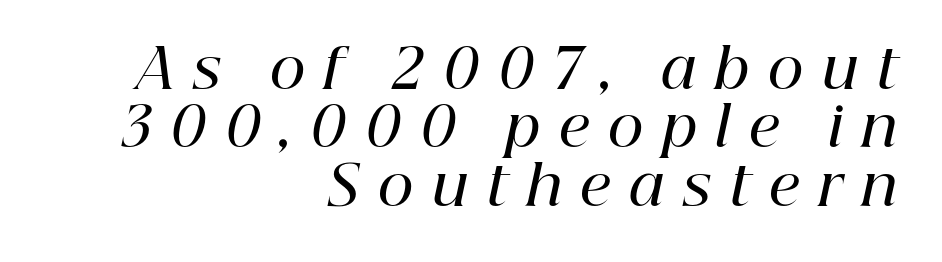
Q: Is the text bold? A: Semi-bold.
Q: Is the text italic (slanted)? A: Yes, it leans right by about 12 degrees.
Q: Is the typeface a serif or a sans-serif typeface? A: Serif.
Q: Is the text underlined? A: No.
Q: How is the paragraph aligned? A: Right-aligned.
Q: Is the spacing between letters normal or unusually wide? A: Unusually wide.
Q: Is the spacing between lines tight, normal or loose? A: Tight.
Q: Width (condensed, normal, or wide)? A: Normal.
Q: Stroke contrast? A: High.
Q: x-height? A: Medium.
Q: Monospaced? A: No.
